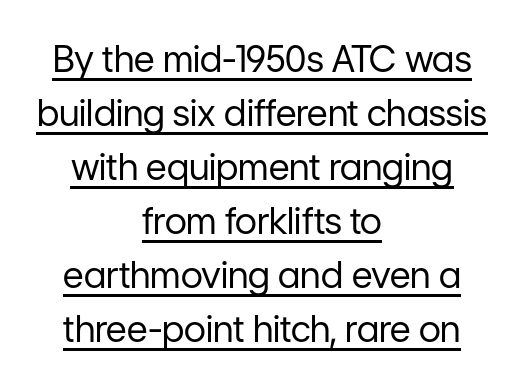
{"serif": "no", "italic": "no", "bold": "no", "weight": "regular", "width": "normal", "stroke_contrast": "low", "x_height": "medium", "monospaced": "no", "underline": "yes", "align": "center", "line_spacing": "normal", "line_spacing_ratio": 1.5, "letter_spacing": "normal", "letter_spacing_em": 0.0, "glyph_px": 36}
